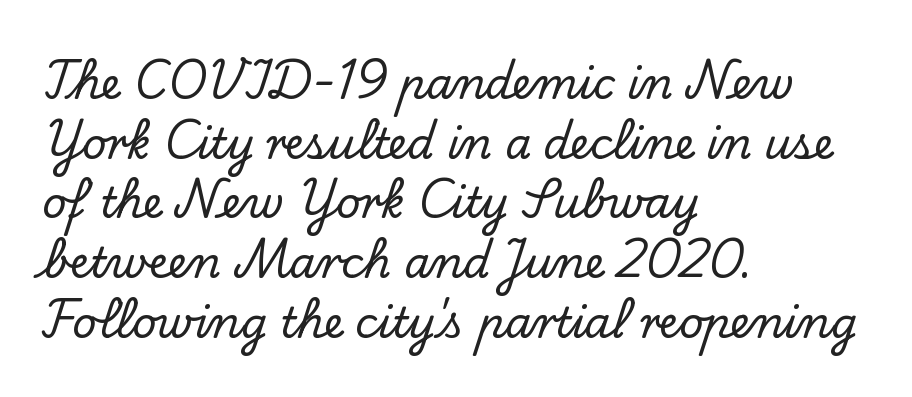
The image shows 42 px serif type; set left-aligned, normal line spacing (1.42x), normal letter spacing, not underlined; low stroke contrast and a small x-height.
